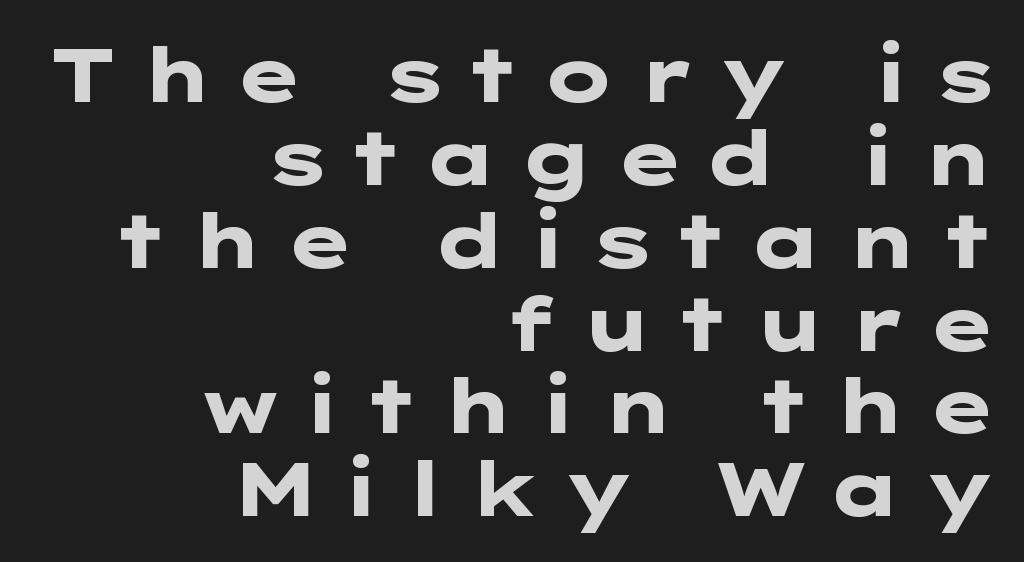
The image shows 76 px heavy, wide sans-serif type, upright; set right-aligned, tight line spacing (1.09x), unusually wide letter spacing (+0.23 em), not underlined; low stroke contrast and a medium x-height.
